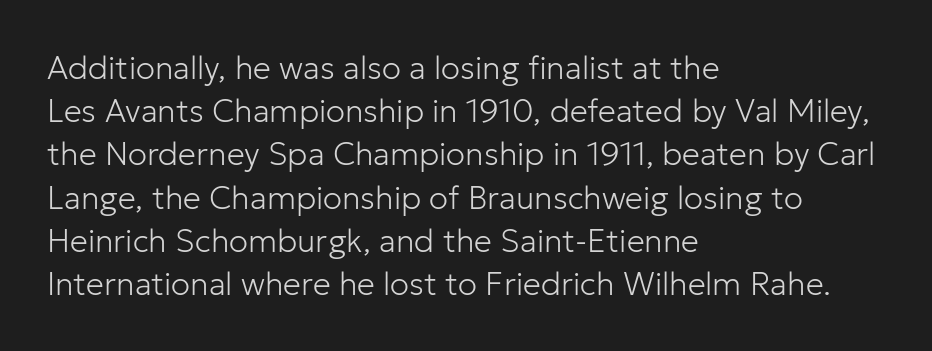
Q: Is the text bold? A: No.
Q: Is the text italic (slanted)? A: No, it is upright.
Q: Is the typeface a serif or a sans-serif typeface? A: Sans-serif.
Q: Is the text underlined? A: No.
Q: How is the paragraph aligned? A: Left-aligned.
Q: Is the spacing between letters normal or unusually wide? A: Normal.
Q: Is the spacing between lines tight, normal or loose? A: Normal.
Q: Width (condensed, normal, or wide)? A: Normal.
Q: Stroke contrast? A: Low.
Q: x-height? A: Medium.
Q: Monospaced? A: No.
